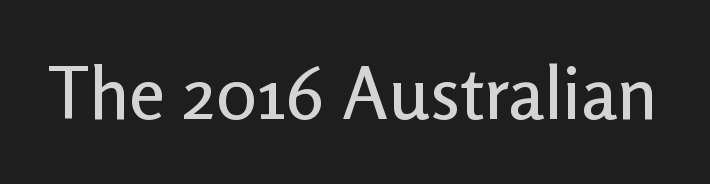
Q: Is the text italic (slanted)? A: No, it is upright.
Q: Is the typeface a serif or a sans-serif typeface? A: Sans-serif.
Q: Is the text underlined? A: No.
Q: Is the spacing between letters normal or unusually wide? A: Normal.
Q: Width (condensed, normal, or wide)? A: Normal.
Q: Stroke contrast? A: Low.
Q: x-height? A: Medium.
Q: Monospaced? A: No.
